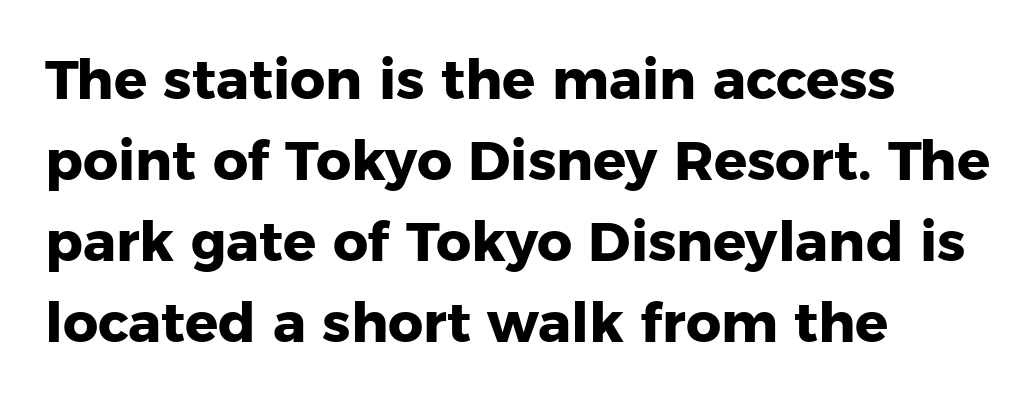
The image shows 55 px heavy sans-serif type, upright; set left-aligned, normal line spacing (1.47x), normal letter spacing, not underlined; low stroke contrast and a medium x-height.
